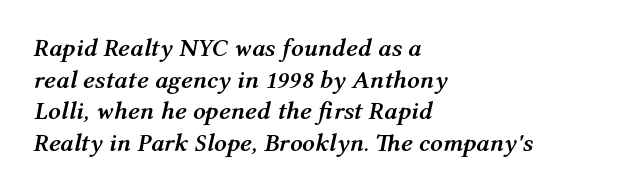
The image shows 25 px bold type, italic (leaning right); set left-aligned, normal line spacing (1.27x), normal letter spacing, not underlined.
